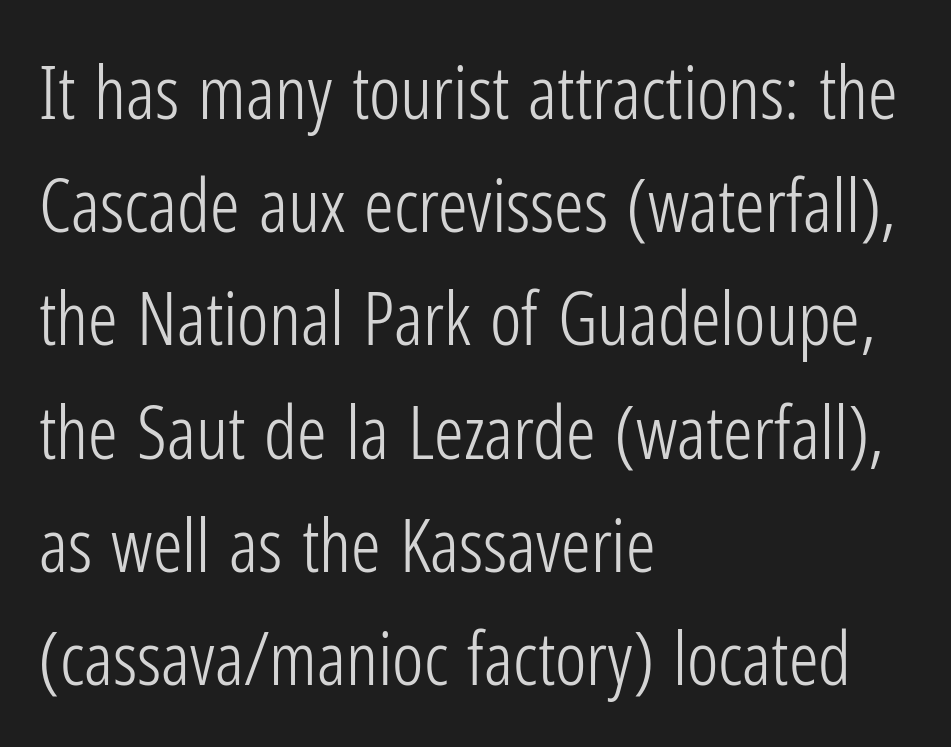
{"serif": "no", "italic": "no", "bold": "no", "weight": "light", "width": "condensed", "stroke_contrast": "low", "x_height": "medium", "monospaced": "no", "underline": "no", "align": "left", "line_spacing": "normal", "line_spacing_ratio": 1.53, "letter_spacing": "normal", "letter_spacing_em": 0.0, "glyph_px": 74}
